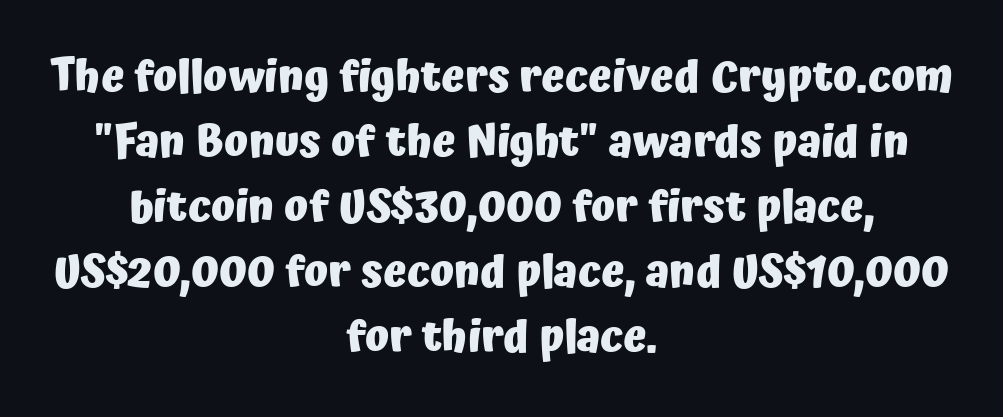
Q: Is the text bold? A: Yes.
Q: Is the text italic (slanted)? A: No, it is upright.
Q: Is the typeface a serif or a sans-serif typeface? A: Sans-serif.
Q: Is the text underlined? A: No.
Q: How is the paragraph aligned? A: Centered.
Q: Is the spacing between letters normal or unusually wide? A: Normal.
Q: Is the spacing between lines tight, normal or loose? A: Normal.
Q: Width (condensed, normal, or wide)? A: Normal.
Q: Stroke contrast? A: Low.
Q: x-height? A: Medium.
Q: Monospaced? A: No.
